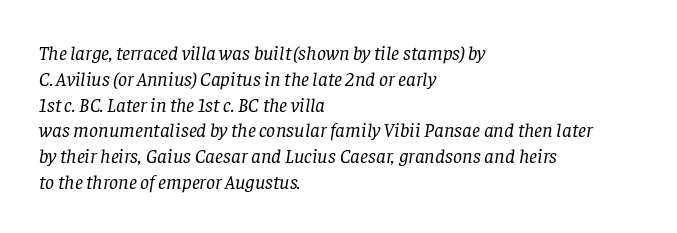
Q: Is the text bold? A: No.
Q: Is the text italic (slanted)? A: Yes, it leans right by about 8 degrees.
Q: Is the text underlined? A: No.
Q: How is the paragraph aligned? A: Left-aligned.
Q: Is the spacing between letters normal or unusually wide? A: Normal.
Q: Is the spacing between lines tight, normal or loose? A: Normal.
